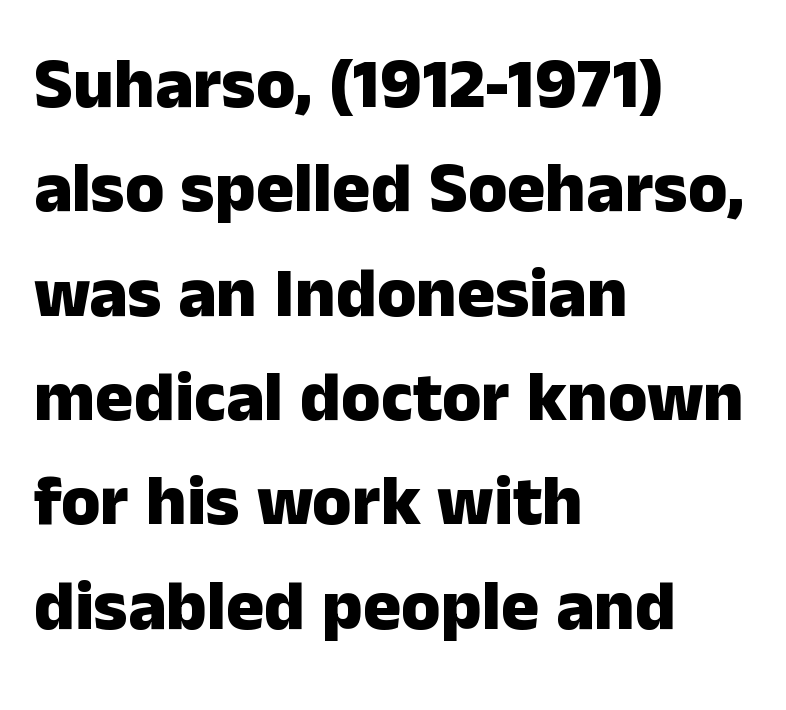
{"serif": "no", "italic": "no", "bold": "yes", "weight": "heavy", "width": "normal", "stroke_contrast": "low", "x_height": "medium", "monospaced": "no", "underline": "no", "align": "left", "line_spacing": "normal", "line_spacing_ratio": 1.47, "letter_spacing": "normal", "letter_spacing_em": 0.0, "glyph_px": 71}
